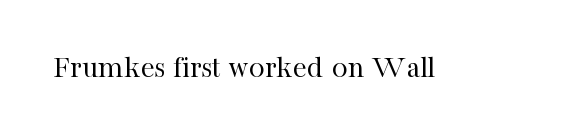
The axis of the letterforms is exactly vertical. Each word holds together tightly as a unit, with standard inter-letter gaps. Character widths vary here, with narrow letters taking less room than wide ones. The font sits on the lighter half of the weight spectrum, regular included.
